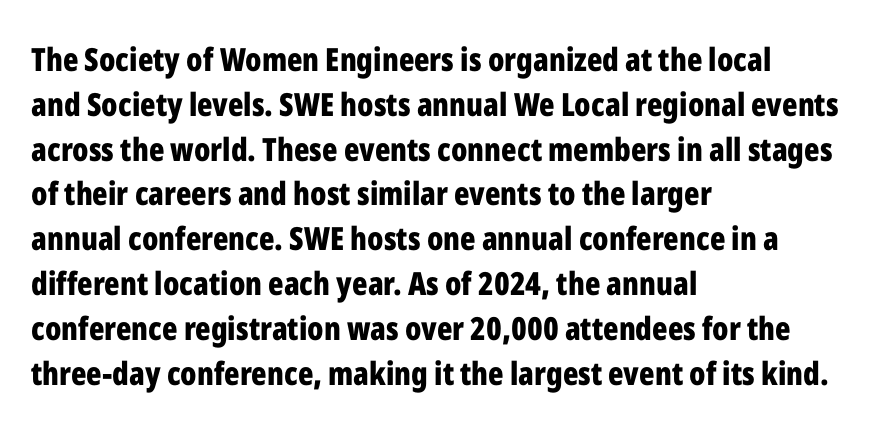
The image shows 32 px bold, condensed sans-serif type, upright; set left-aligned, normal line spacing (1.4x), normal letter spacing, not underlined; low stroke contrast and a medium x-height.
